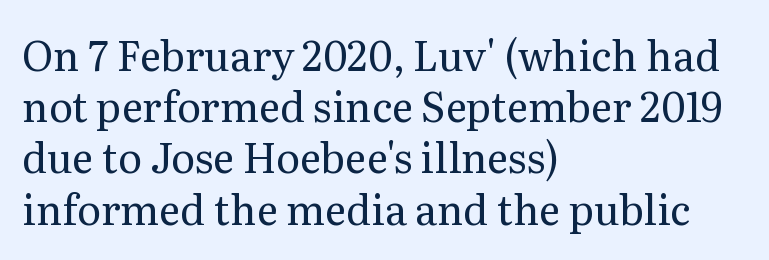
The image shows 41 px regular-weight serif type, upright; set left-aligned, normal line spacing (1.25x), normal letter spacing, not underlined; medium stroke contrast and a medium x-height.
